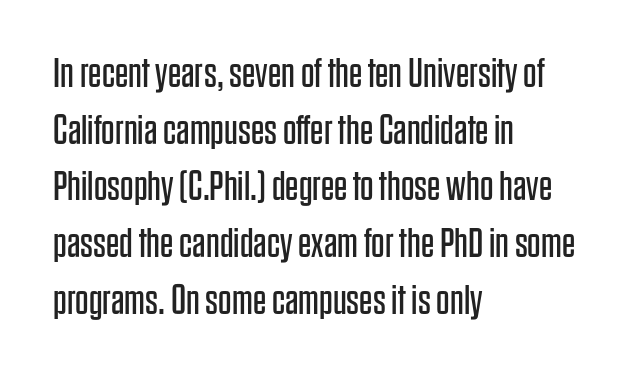
Q: Is the text bold? A: No.
Q: Is the text italic (slanted)? A: No, it is upright.
Q: Is the typeface a serif or a sans-serif typeface? A: Sans-serif.
Q: Is the text underlined? A: No.
Q: How is the paragraph aligned? A: Left-aligned.
Q: Is the spacing between letters normal or unusually wide? A: Normal.
Q: Is the spacing between lines tight, normal or loose? A: Normal.
Q: Width (condensed, normal, or wide)? A: Condensed.
Q: Stroke contrast? A: Low.
Q: x-height? A: Large.
Q: Monospaced? A: No.
